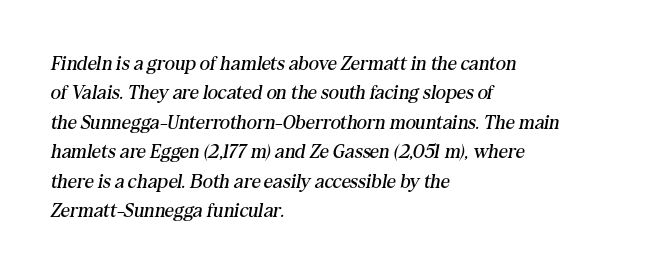
Clear beneath every line of the passage. These glyphs show unthickened strokes, regular width or finer. The setting favours the left margin, as ordinary paragraphs usually do. The passage shown stacks its lines at a standard gap. The specimen reads as italic at a glance. Letter spacing: default.
